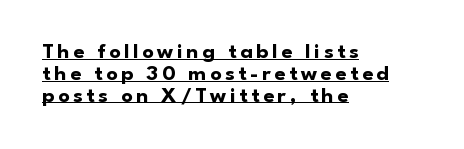
Q: Is the text bold? A: Yes.
Q: Is the text italic (slanted)? A: No, it is upright.
Q: Is the text underlined? A: Yes.
Q: How is the paragraph aligned? A: Left-aligned.
Q: Is the spacing between lines tight, normal or loose? A: Tight.
